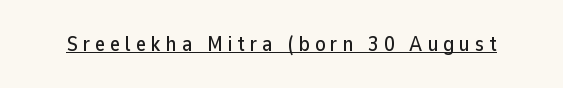
Q: Is the text italic (slanted)? A: No, it is upright.
Q: Is the text underlined? A: Yes.
Q: Is the spacing between letters normal or unusually wide? A: Unusually wide.
